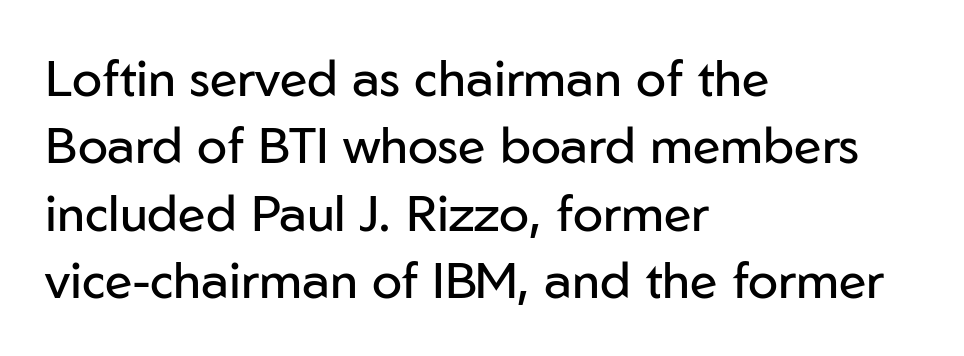
Q: Is the text bold? A: No.
Q: Is the text italic (slanted)? A: No, it is upright.
Q: Is the typeface a serif or a sans-serif typeface? A: Sans-serif.
Q: Is the text underlined? A: No.
Q: How is the paragraph aligned? A: Left-aligned.
Q: Is the spacing between letters normal or unusually wide? A: Normal.
Q: Is the spacing between lines tight, normal or loose? A: Normal.
Q: Width (condensed, normal, or wide)? A: Normal.
Q: Stroke contrast? A: Low.
Q: x-height? A: Medium.
Q: Monospaced? A: No.
